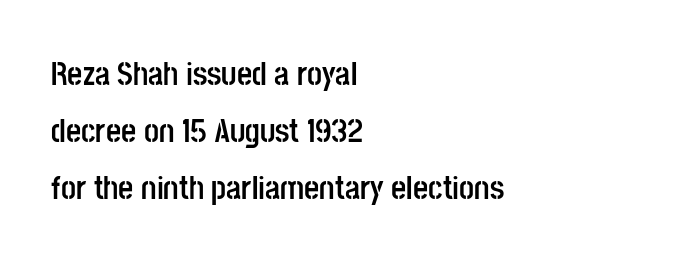
Q: Is the text bold? A: Yes.
Q: Is the text italic (slanted)? A: No, it is upright.
Q: Is the typeface a serif or a sans-serif typeface? A: Sans-serif.
Q: Is the text underlined? A: No.
Q: How is the paragraph aligned? A: Left-aligned.
Q: Is the spacing between letters normal or unusually wide? A: Normal.
Q: Width (condensed, normal, or wide)? A: Condensed.
Q: Stroke contrast? A: Low.
Q: x-height? A: Large.
Q: Monospaced? A: No.
